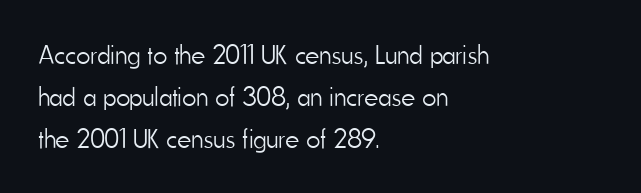
{"italic": "no", "bold": "no", "underline": "no", "align": "left", "line_spacing": "normal", "line_spacing_ratio": 1.55, "letter_spacing": "normal", "letter_spacing_em": 0.0, "glyph_px": 27}
